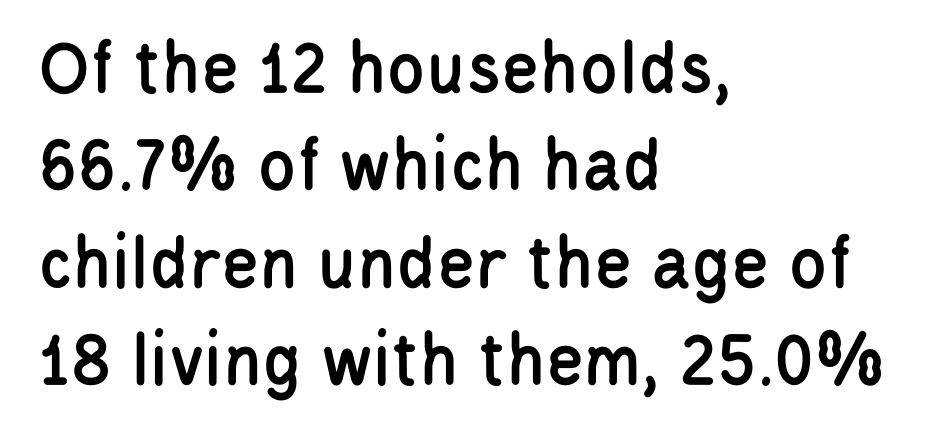
The image shows 78 px condensed sans-serif type, upright; set left-aligned, normal line spacing (1.25x), normal letter spacing, not underlined; low stroke contrast and a large x-height.
